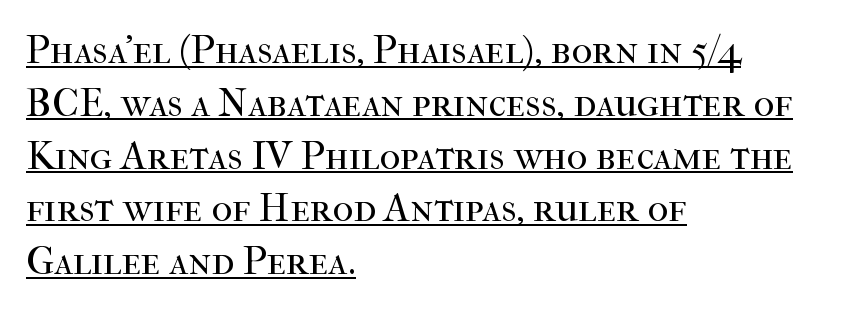
The image shows 40 px regular-weight serif type, upright; set left-aligned, normal line spacing (1.32x), normal letter spacing, underlined; high stroke contrast and a medium x-height.
